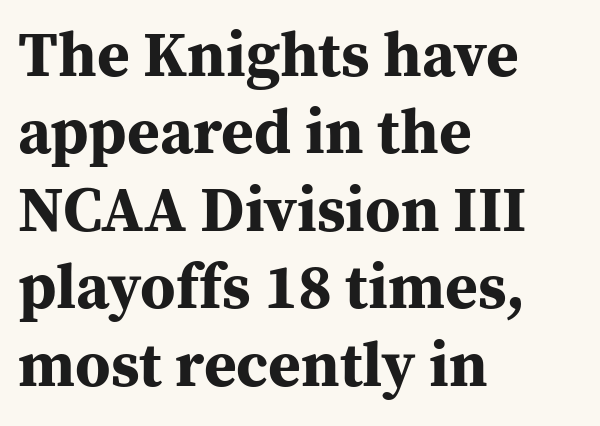
The lines are quadded left. Looks like regular typesetting: each glyph gets only the width it needs. Anything drawn beneath the words? Only blank space. Nothing unusual about the tracking: characters are spaced as the font intends. Characters remain perfectly vertical along every line.
